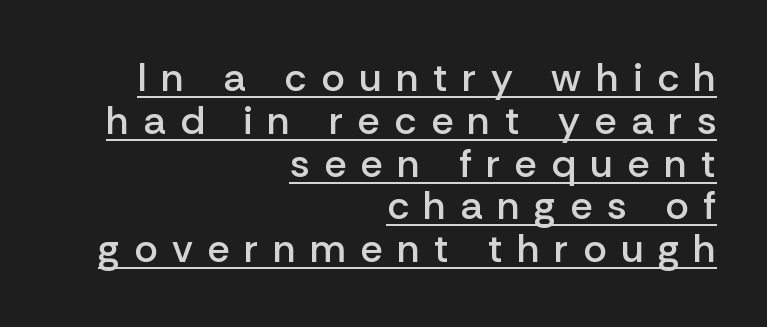
The image shows 40 px semibold sans-serif type, upright; set right-aligned, tight line spacing (1.07x), unusually wide letter spacing (+0.36 em), underlined; low stroke contrast and a medium x-height.
